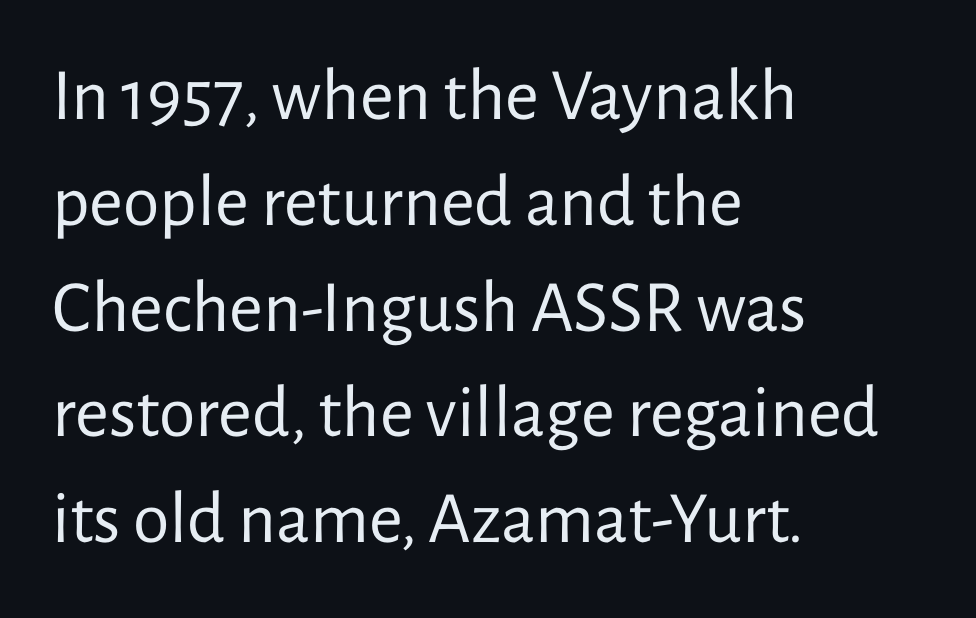
{"serif": "no", "italic": "no", "bold": "no", "weight": "regular", "width": "normal", "stroke_contrast": "low", "x_height": "medium", "monospaced": "no", "underline": "no", "align": "left", "line_spacing": "normal", "line_spacing_ratio": 1.43, "letter_spacing": "normal", "letter_spacing_em": 0.0, "glyph_px": 74}
